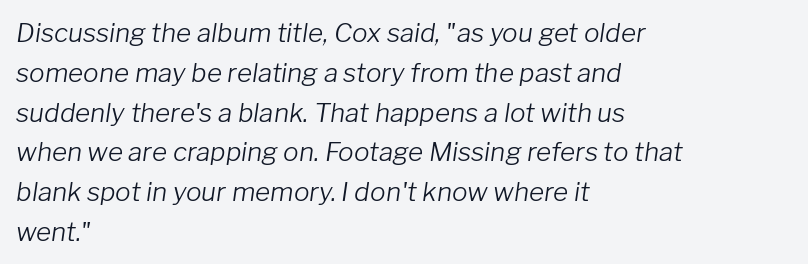
{"italic": "yes", "lean": "right", "slant_degrees": 8, "bold": "no", "underline": "no", "align": "left", "line_spacing": "normal", "line_spacing_ratio": 1.53, "letter_spacing": "normal", "letter_spacing_em": 0.0, "glyph_px": 26}
